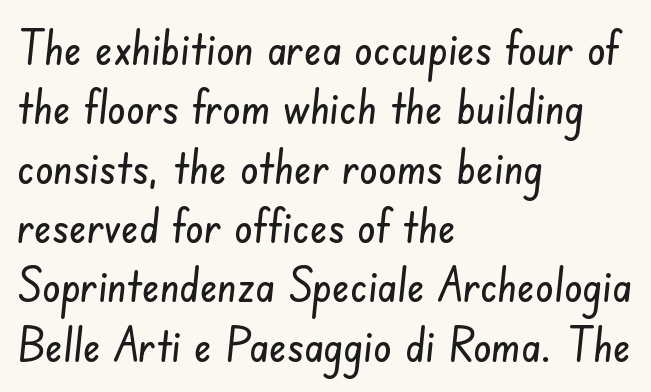
{"serif": "no", "width": "condensed", "stroke_contrast": "low", "x_height": "small", "monospaced": "no", "underline": "no", "align": "left", "line_spacing": "normal", "line_spacing_ratio": 1.29, "letter_spacing": "normal", "letter_spacing_em": 0.0, "glyph_px": 46}
